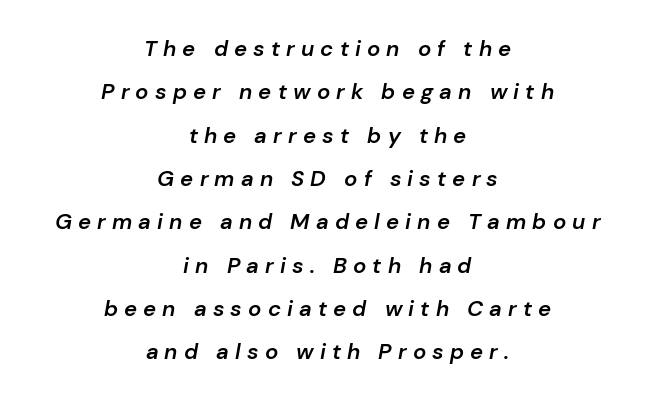
The designer dialed line spacing up above the default. Spacing between characters has been opened up far beyond the box default. The typography opts for an oblique posture over an upright one. The glyphs have the mass of a demibold cut, below bold. Honestly, there is no underline to notice here at all. The setting favours the middle, as headings and verse often do.
